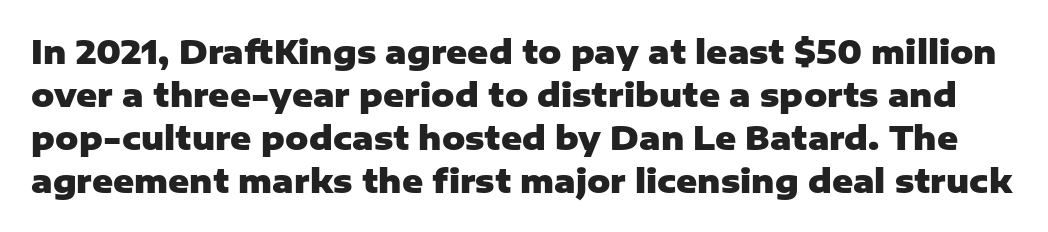
{"serif": "no", "italic": "no", "bold": "yes", "weight": "heavy", "width": "normal", "stroke_contrast": "low", "x_height": "medium", "monospaced": "no", "underline": "no", "line_spacing": "normal", "line_spacing_ratio": 1.34, "letter_spacing": "normal", "letter_spacing_em": 0.0, "glyph_px": 32}
